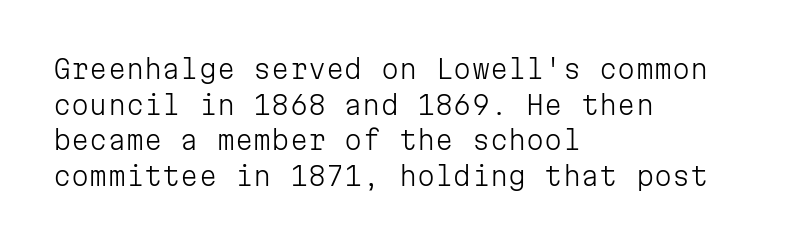
Q: Is the text bold? A: No.
Q: Is the text italic (slanted)? A: No, it is upright.
Q: Is the text underlined? A: No.
Q: How is the paragraph aligned? A: Left-aligned.
Q: Is the spacing between letters normal or unusually wide? A: Normal.
Q: Is the spacing between lines tight, normal or loose? A: Normal.
